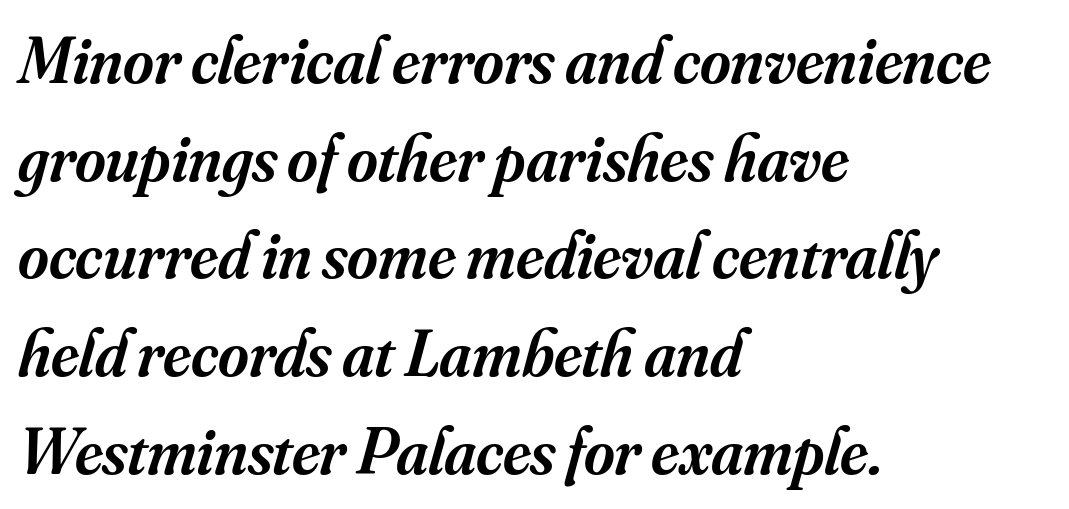
Students, note that the glyphs here touch the page at normal intervals. The characters display serif detailing at their extremities. The face used here has a pronounced slope to its letters. Typesetter's note: demi weight, one step under bold. Underline: absent.
